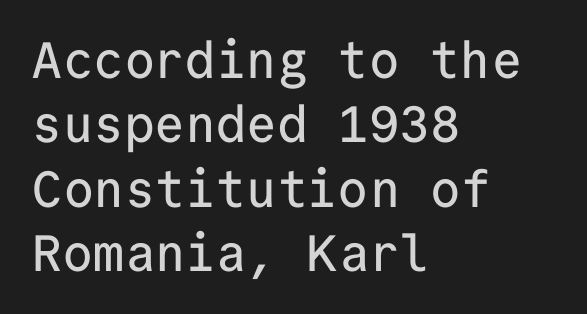
What stands out about the letter spacing? Nothing — it is the standard amount. Unmarked baselines from the first word to the last. Line starts are locked; line ends wander. Unlike a traditional serif, this face leaves its strokes unadorned.
